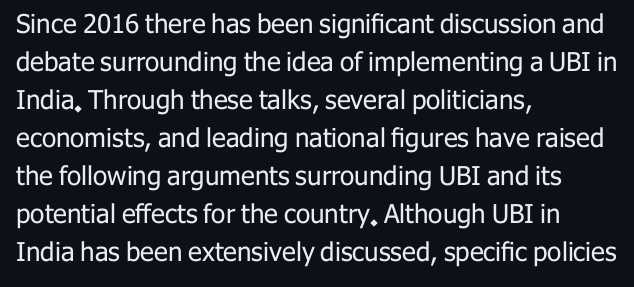
Q: Is the text bold? A: No.
Q: Is the text italic (slanted)? A: No, it is upright.
Q: Is the text underlined? A: No.
Q: How is the paragraph aligned? A: Left-aligned.
Q: Is the spacing between letters normal or unusually wide? A: Normal.
Q: Is the spacing between lines tight, normal or loose? A: Normal.
